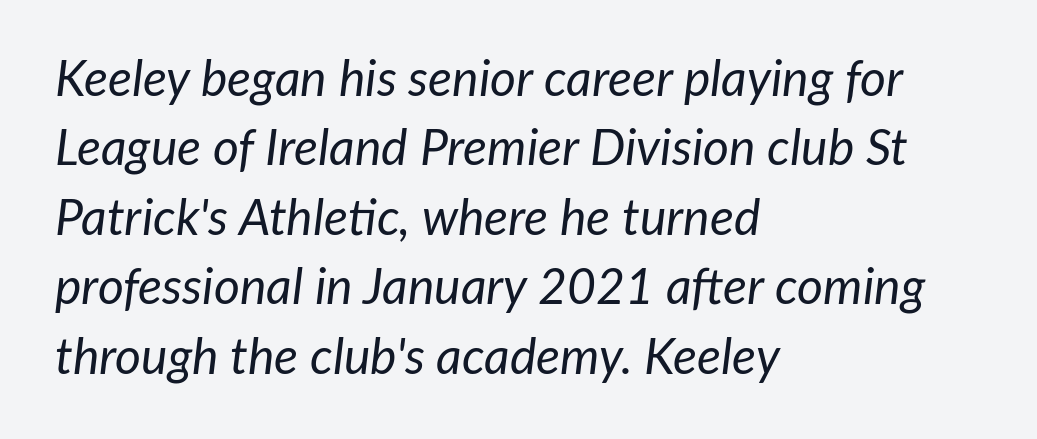
{"italic": "yes", "lean": "right", "slant_degrees": 7, "bold": "no", "weight": "regular", "width": "normal", "stroke_contrast": "low", "x_height": "medium", "monospaced": "no", "underline": "no", "align": "left", "line_spacing": "normal", "line_spacing_ratio": 1.39, "letter_spacing": "normal", "letter_spacing_em": 0.0, "glyph_px": 50}
